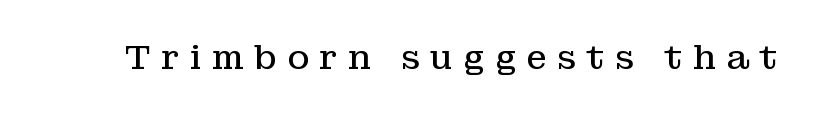
{"serif": "yes", "italic": "no", "bold": "no", "weight": "regular", "width": "normal", "stroke_contrast": "low", "x_height": "medium", "monospaced": "no", "underline": "no", "letter_spacing": "wide", "letter_spacing_em": 0.29, "glyph_px": 34}
